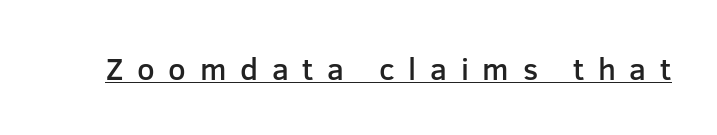
{"serif": "no", "italic": "no", "bold": "semi", "weight": "semibold", "width": "normal", "stroke_contrast": "low", "x_height": "medium", "monospaced": "no", "underline": "yes", "letter_spacing": "wide", "letter_spacing_em": 0.44, "glyph_px": 31}
